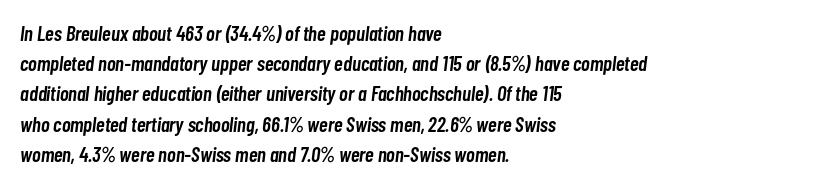
The font is running at a semibold setting, under full bold. All the whitespace from short lines collects on the right. Compared with typical body copy, the letter spacing here is the same. The passage shown stacks its lines at a standard gap.
